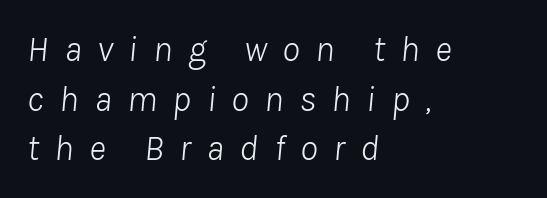
Where is the straight margin? On the left. No extra ink here — the face is not bold. Only glyphs here, with clear space below each row. These lines are rendered in a variable-pitch font. There is plenty of visible air inserted between adjacent glyphs.
